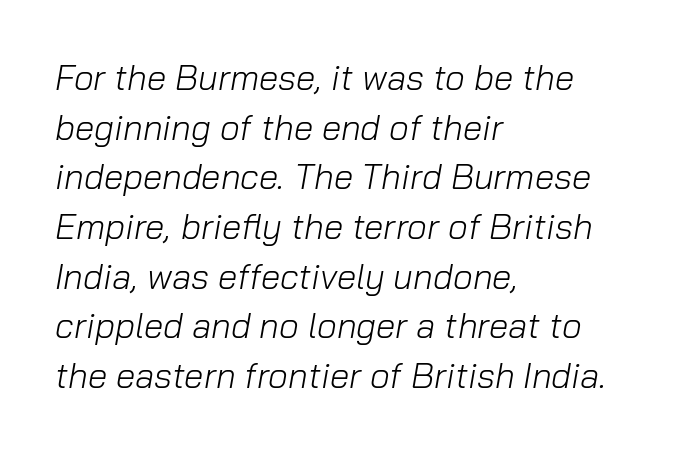
Notice how the stems are inclined rather than vertical — that's the hallmark of italics. A typesetter would call this leading conventional body-copy spacing. What stands out about the letter spacing? Nothing — it is the standard amount. Underline: absent. The passage shown is not bold in any degree. Spacing verdict: proportional, widths tailored to each character.
